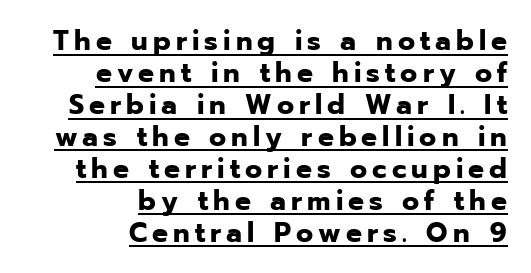
The image shows 28 px bold sans-serif type, upright; set right-aligned, tight line spacing (1.14x), underlined; low stroke contrast and a medium x-height.
